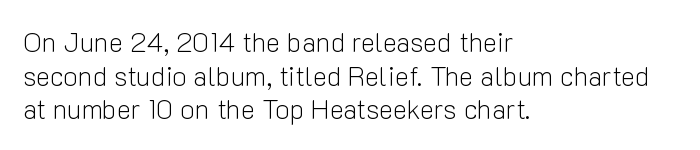
Q: Is the text bold? A: No.
Q: Is the text italic (slanted)? A: No, it is upright.
Q: Is the text underlined? A: No.
Q: How is the paragraph aligned? A: Left-aligned.
Q: Is the spacing between letters normal or unusually wide? A: Normal.
Q: Is the spacing between lines tight, normal or loose? A: Normal.
